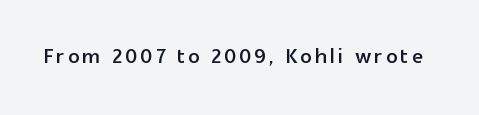
Q: Is the text italic (slanted)? A: No, it is upright.
Q: Is the typeface a serif or a sans-serif typeface? A: Sans-serif.
Q: Is the text underlined? A: No.
Q: Width (condensed, normal, or wide)? A: Normal.
Q: x-height? A: Medium.
Q: Monospaced? A: No.
